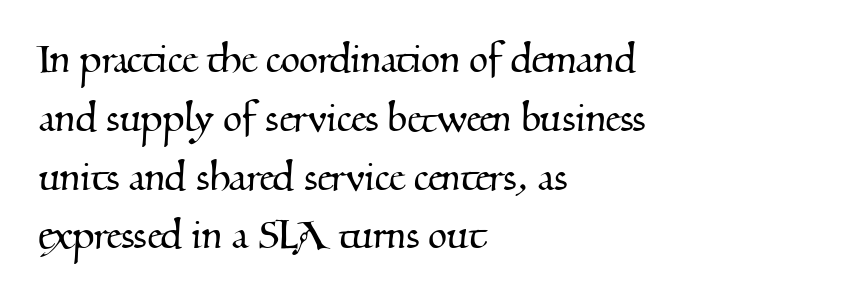
The space directly below the letters is spotless. The passage shown is typed in a proportional face where columns would drift. The text block is weighted toward the left margin, trailing off unevenly rightward. The characters display serif detailing at their extremities. Letter spacing: default.
